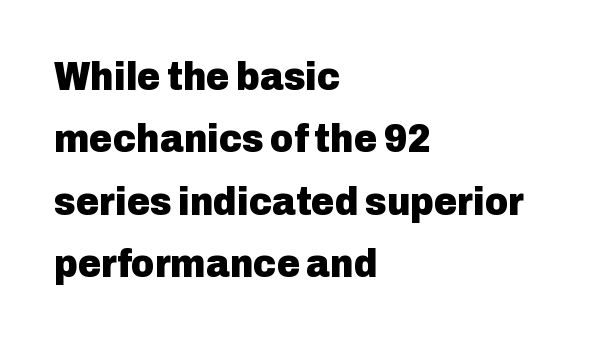
Q: Is the text bold? A: Yes.
Q: Is the text italic (slanted)? A: No, it is upright.
Q: Is the typeface a serif or a sans-serif typeface? A: Sans-serif.
Q: Is the text underlined? A: No.
Q: How is the paragraph aligned? A: Left-aligned.
Q: Is the spacing between letters normal or unusually wide? A: Normal.
Q: Is the spacing between lines tight, normal or loose? A: Normal.
Q: Width (condensed, normal, or wide)? A: Normal.
Q: Stroke contrast? A: Low.
Q: x-height? A: Medium.
Q: Monospaced? A: No.
